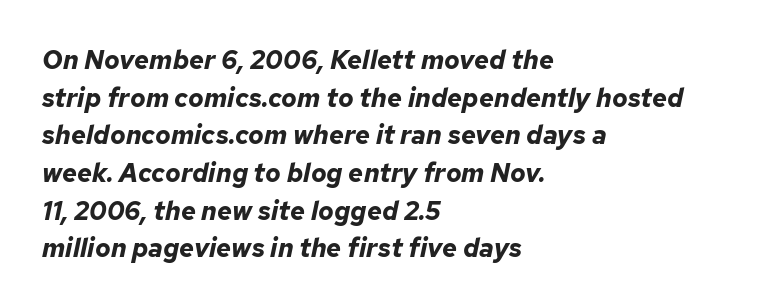
Q: Is the text bold? A: Yes.
Q: Is the text italic (slanted)? A: Yes, it leans right by about 12 degrees.
Q: Is the text underlined? A: No.
Q: How is the paragraph aligned? A: Left-aligned.
Q: Is the spacing between letters normal or unusually wide? A: Normal.
Q: Is the spacing between lines tight, normal or loose? A: Normal.
